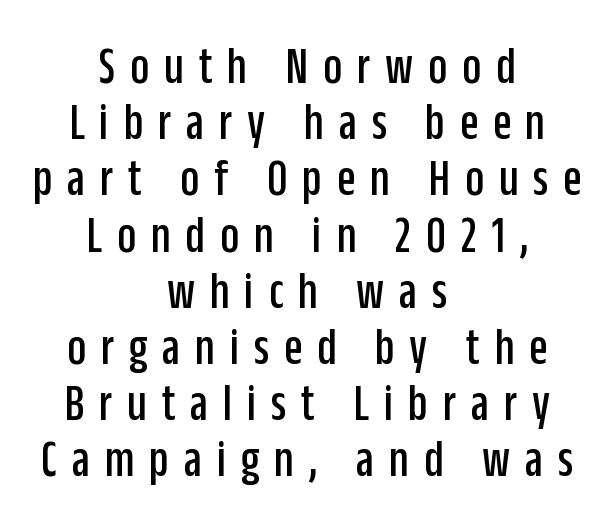
Q: Is the text italic (slanted)? A: No, it is upright.
Q: Is the typeface a serif or a sans-serif typeface? A: Sans-serif.
Q: Is the text underlined? A: No.
Q: How is the paragraph aligned? A: Centered.
Q: Is the spacing between letters normal or unusually wide? A: Unusually wide.
Q: Is the spacing between lines tight, normal or loose? A: Tight.
Q: Width (condensed, normal, or wide)? A: Condensed.
Q: Stroke contrast? A: Low.
Q: x-height? A: Large.
Q: Monospaced? A: No.
